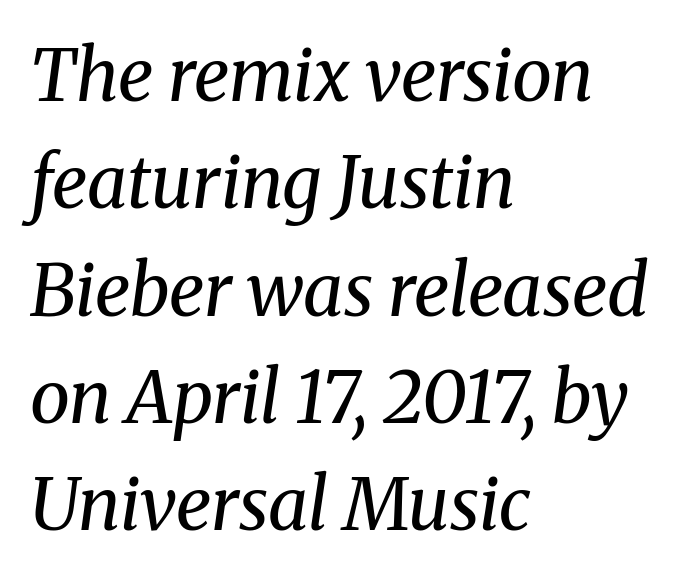
The image shows 72 px regular-weight serif type, italic (leaning right); set left-aligned, normal line spacing (1.49x), normal letter spacing, not underlined; medium stroke contrast and a medium x-height.
